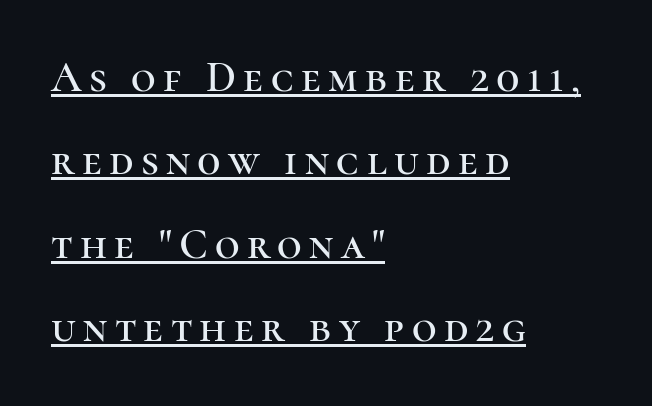
Q: Is the text italic (slanted)? A: No, it is upright.
Q: Is the typeface a serif or a sans-serif typeface? A: Serif.
Q: Is the text underlined? A: Yes.
Q: How is the paragraph aligned? A: Left-aligned.
Q: Is the spacing between lines tight, normal or loose? A: Loose.
Q: Width (condensed, normal, or wide)? A: Normal.
Q: Stroke contrast? A: High.
Q: x-height? A: Medium.
Q: Monospaced? A: No.
